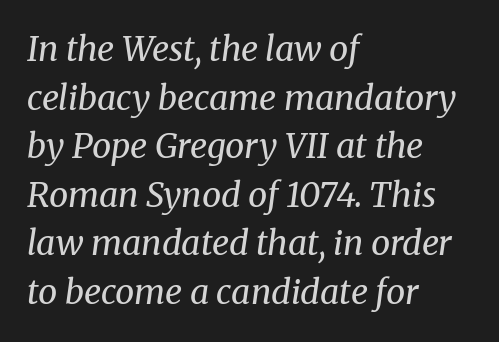
This sample is left-justified, so line endings fall wherever the words run out. Yep, that's italic — everything's leaning. Old-style or modern, the face here clearly has serifs. Glance below the letters and you will spot only blank space. The space between consecutive lines is moderate. Heaviness? Minimal to ordinary, like unemphasized prose.
